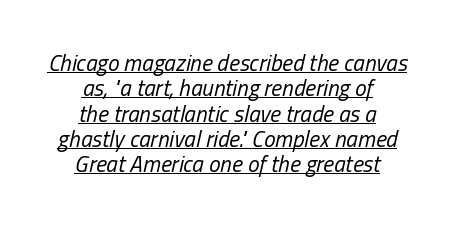
Q: Is the text bold? A: No.
Q: Is the text italic (slanted)? A: Yes, it leans right by about 13 degrees.
Q: Is the text underlined? A: Yes.
Q: How is the paragraph aligned? A: Centered.
Q: Is the spacing between letters normal or unusually wide? A: Normal.
Q: Is the spacing between lines tight, normal or loose? A: Tight.
